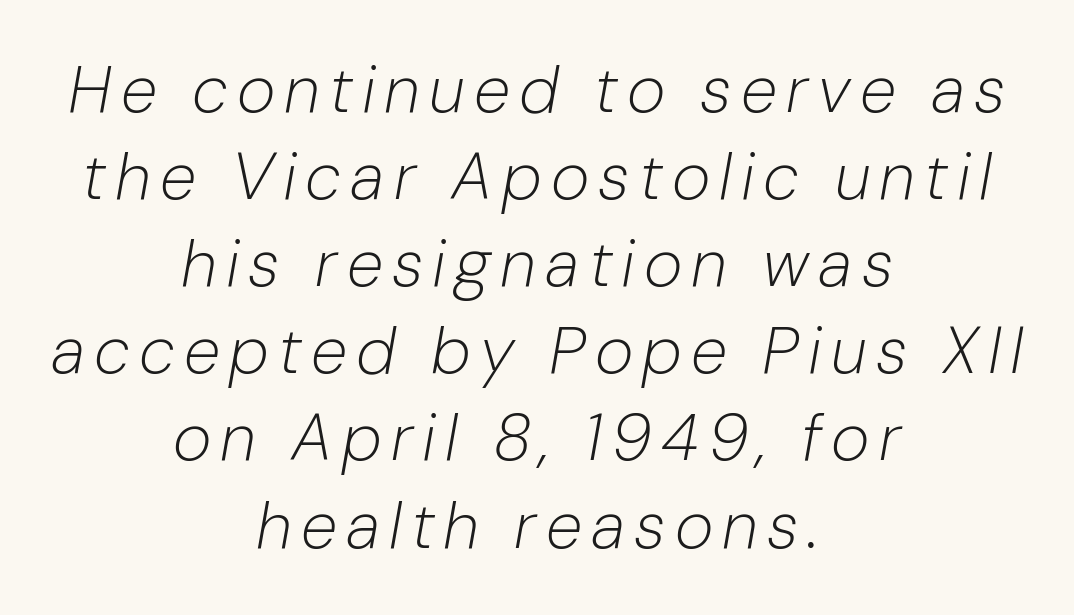
Q: Is the text bold? A: No.
Q: Is the text italic (slanted)? A: Yes, it leans right by about 10 degrees.
Q: Is the text underlined? A: No.
Q: How is the paragraph aligned? A: Centered.
Q: Is the spacing between lines tight, normal or loose? A: Normal.
Q: Width (condensed, normal, or wide)? A: Normal.
Q: Stroke contrast? A: Low.
Q: x-height? A: Medium.
Q: Monospaced? A: No.
